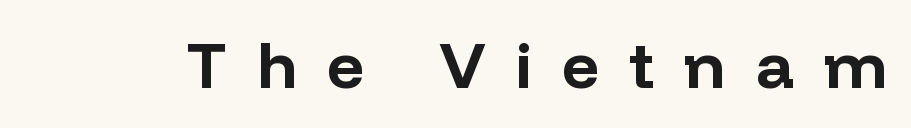
{"serif": "no", "italic": "no", "bold": "yes", "weight": "bold", "width": "normal", "stroke_contrast": "low", "x_height": "medium", "monospaced": "no", "underline": "no", "letter_spacing": "wide", "letter_spacing_em": 0.46, "glyph_px": 65}
